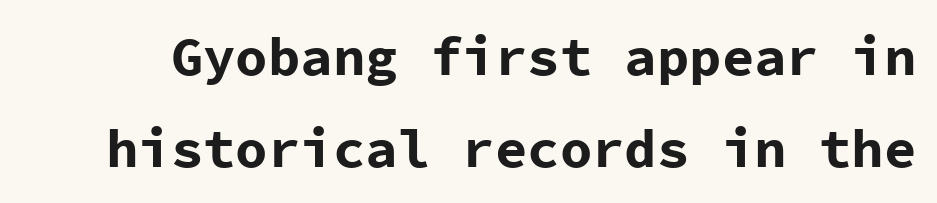
Here the designer chose a console-style face with uniform glyph widths. Posture: upright roman. Descender tails drop into unmarked territory. Set as a true bold cut, around the 700 mark.
